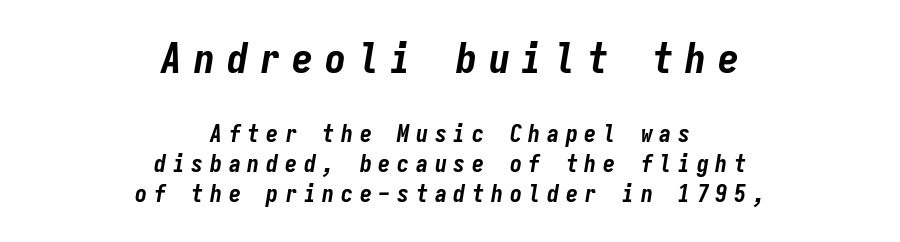
The specimen reads as italic at a glance. Decoration check: the copy has no underline. Every letter is thick-stroked: bold, no question. The face used here appears at its bigger size in the upper chunk. Vertical spacing — default. Between one letter and the next there's a generous, obvious gap.
